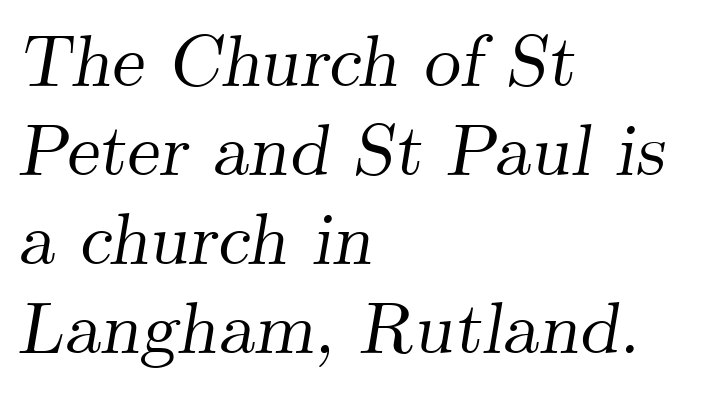
Q: Is the text italic (slanted)? A: Yes, it leans right by about 9 degrees.
Q: Is the typeface a serif or a sans-serif typeface? A: Serif.
Q: Is the text underlined? A: No.
Q: How is the paragraph aligned? A: Left-aligned.
Q: Is the spacing between letters normal or unusually wide? A: Normal.
Q: Width (condensed, normal, or wide)? A: Normal.
Q: Stroke contrast? A: Medium.
Q: x-height? A: Small.
Q: Monospaced? A: No.
